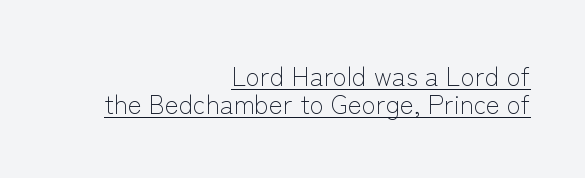
Q: Is the text bold? A: No.
Q: Is the text italic (slanted)? A: No, it is upright.
Q: Is the text underlined? A: Yes.
Q: How is the paragraph aligned? A: Right-aligned.
Q: Is the spacing between letters normal or unusually wide? A: Normal.
Q: Is the spacing between lines tight, normal or loose? A: Tight.
